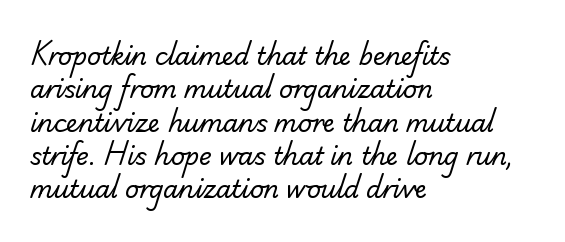
{"bold": "no", "underline": "no", "align": "left", "line_spacing": "normal", "line_spacing_ratio": 1.39, "letter_spacing": "normal", "letter_spacing_em": 0.0, "glyph_px": 24}
